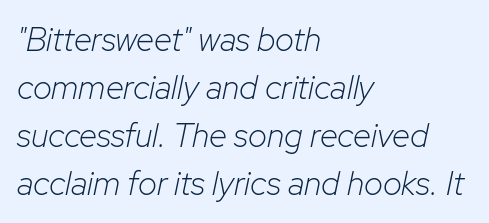
Here the designer chose a conventional face with non-uniform glyph widths. The zone under the glyphs is completely vacant. Left-aligned paragraph, ragged on the right. Spacing between characters is what you'd get straight out of the box.
